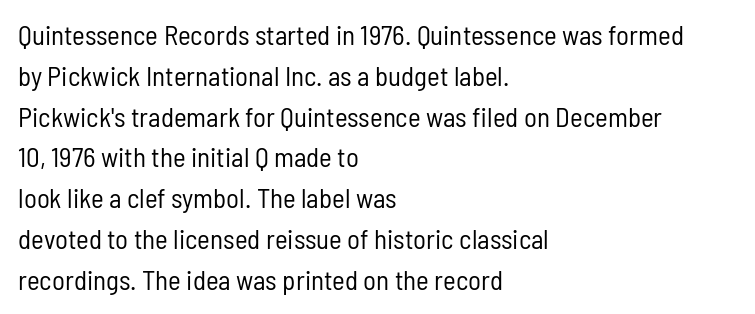
Q: Is the text bold? A: No.
Q: Is the text italic (slanted)? A: No, it is upright.
Q: Is the text underlined? A: No.
Q: How is the paragraph aligned? A: Left-aligned.
Q: Is the spacing between letters normal or unusually wide? A: Normal.
Q: Is the spacing between lines tight, normal or loose? A: Normal.
